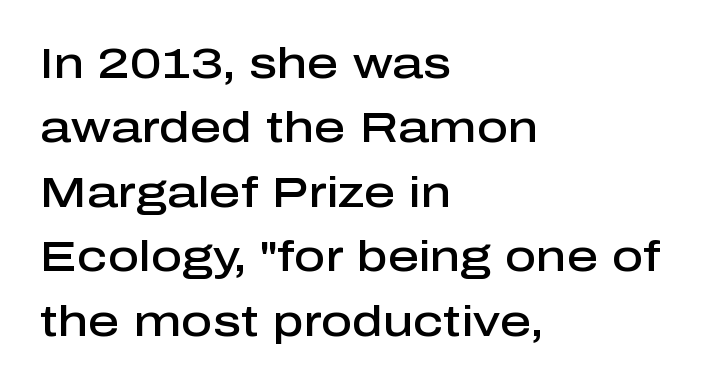
{"serif": "no", "italic": "no", "bold": "semi", "weight": "semibold", "width": "normal", "stroke_contrast": "low", "x_height": "medium", "monospaced": "no", "underline": "no", "align": "left", "line_spacing": "normal", "line_spacing_ratio": 1.5, "letter_spacing": "normal", "letter_spacing_em": 0.0, "glyph_px": 43}
